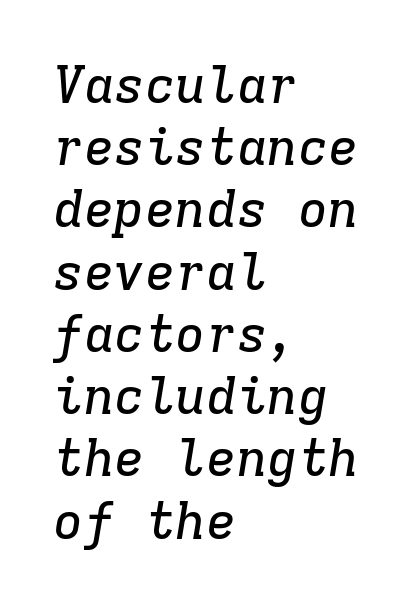
You could count columns in this text — the font is strictly monospaced. Little horizontal feet cap the strokes, marking this as serif type. A typesetter would call this zero additional tracking. Does the lettering tilt? It does — this is italic. These lines stack with their left ends in a neat column. This rendering features lettering with no underline.
